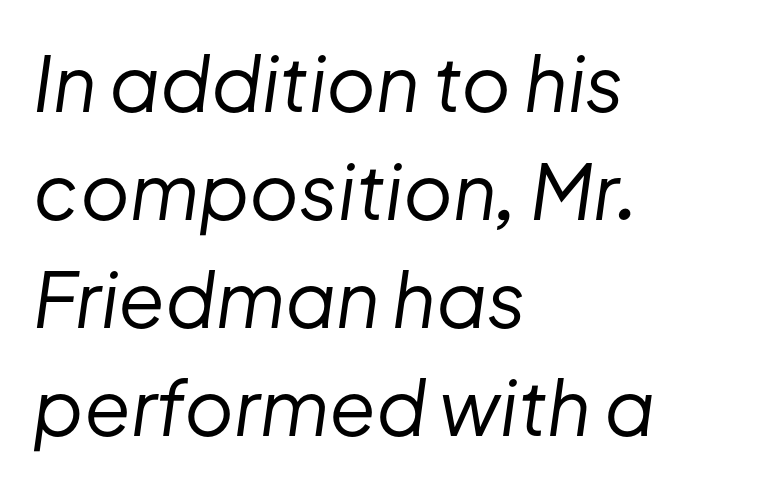
The image shows 76 px regular-weight type, italic (leaning right); set left-aligned, normal line spacing (1.42x), normal letter spacing, not underlined; low stroke contrast and a medium x-height.
